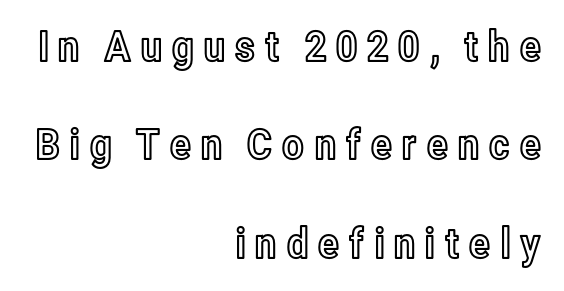
The image shows 42 px condensed type, upright; set right-aligned, loose line spacing (2.34x), not underlined; a medium x-height.
